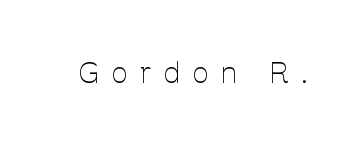
The image shows 28 px thin, condensed sans-serif type, upright; set unusually wide letter spacing (+0.46 em), not underlined; low stroke contrast and a medium x-height.
